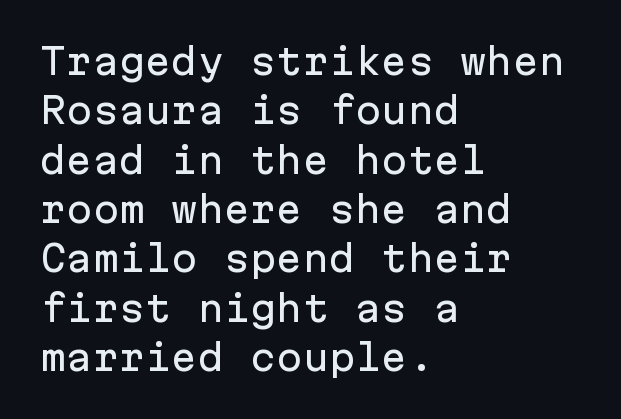
{"serif": "no", "italic": "no", "width": "normal", "stroke_contrast": "low", "x_height": "medium", "monospaced": "yes", "underline": "no", "align": "left", "line_spacing": "normal", "line_spacing_ratio": 1.41, "letter_spacing": "normal", "letter_spacing_em": 0.0, "glyph_px": 35}
